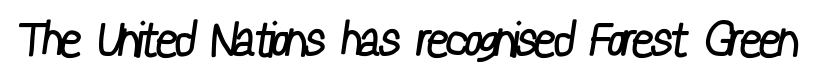
Each word holds together tightly as a unit, with standard inter-letter gaps. Is this a fixed-width face? No — the glyphs have proportional, varying widths. These glyphs show unthickened strokes, regular width or finer. Has an underline been added? It has not. Type style note: lacks serifs.
